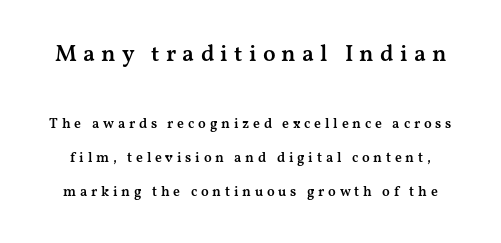
Q: Is the text bold? A: Semi-bold.
Q: Is the text italic (slanted)? A: No, it is upright.
Q: Is the text underlined? A: No.
Q: Is the spacing between letters normal or unusually wide? A: Unusually wide.
Q: Is the spacing between lines tight, normal or loose? A: Loose.
Q: Which block of text is set in a larger size, the first (top) or the second (bottom)? A: The first (top) one.
